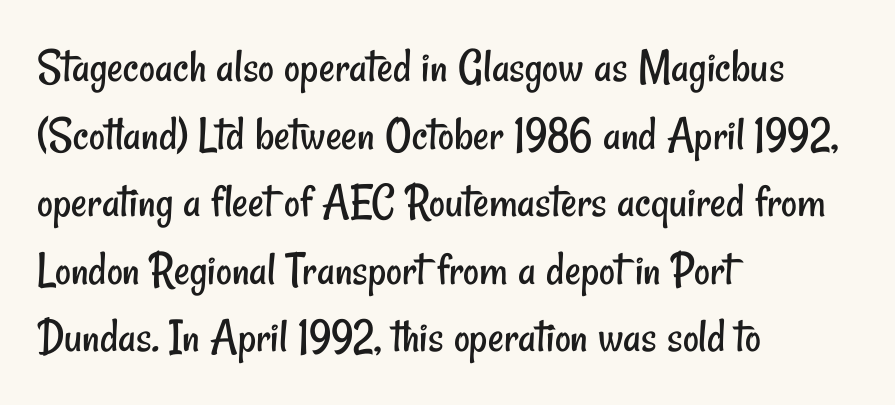
Examine the stroke ends and you'll find no serifs. You could call the tracking neutral — neither tight nor loose. Here the designer chose a conventional face with non-uniform glyph widths. The gap between lines stays unmarked.
